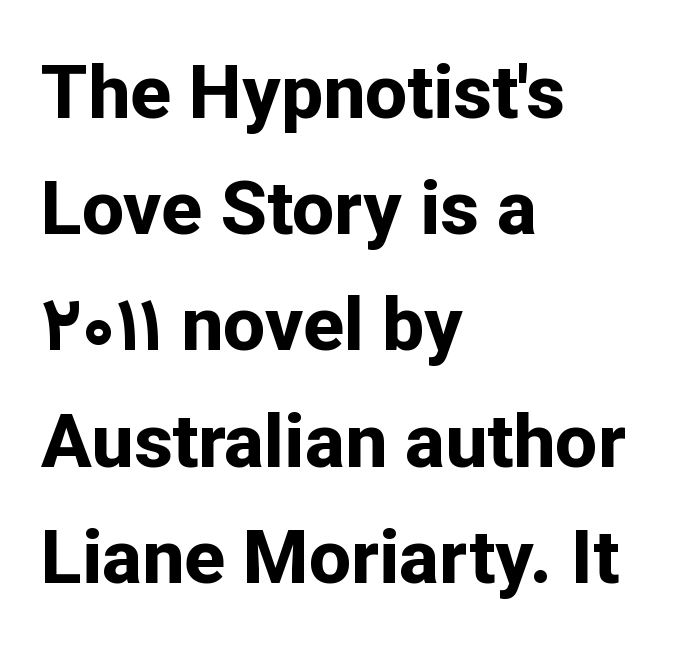
The image shows 75 px bold sans-serif type, upright; set left-aligned, normal line spacing (1.55x), normal letter spacing, not underlined; low stroke contrast and a medium x-height.
